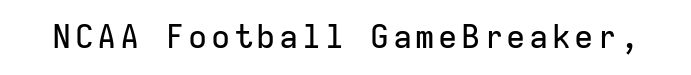
Q: Is the text italic (slanted)? A: No, it is upright.
Q: Is the typeface a serif or a sans-serif typeface? A: Sans-serif.
Q: Is the text underlined? A: No.
Q: Width (condensed, normal, or wide)? A: Normal.
Q: Stroke contrast? A: Low.
Q: x-height? A: Medium.
Q: Monospaced? A: Yes.
